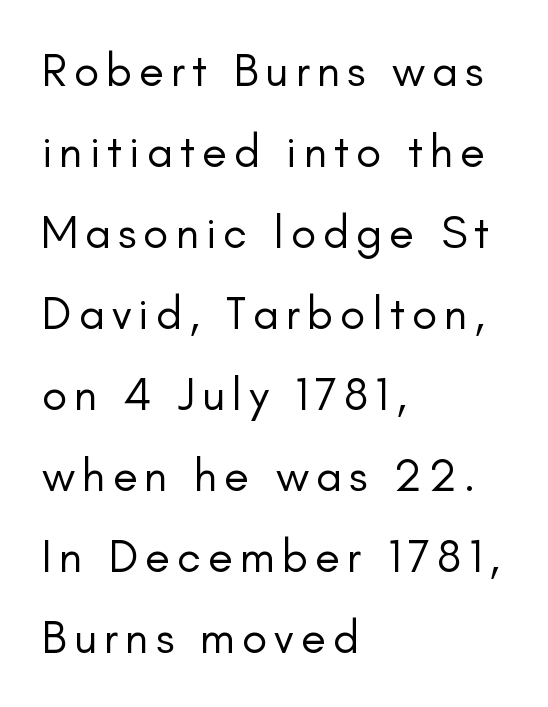
The image shows 46 px regular-weight sans-serif type, upright; set left-aligned, line spacing 1.76x, not underlined; low stroke contrast and a small x-height.
